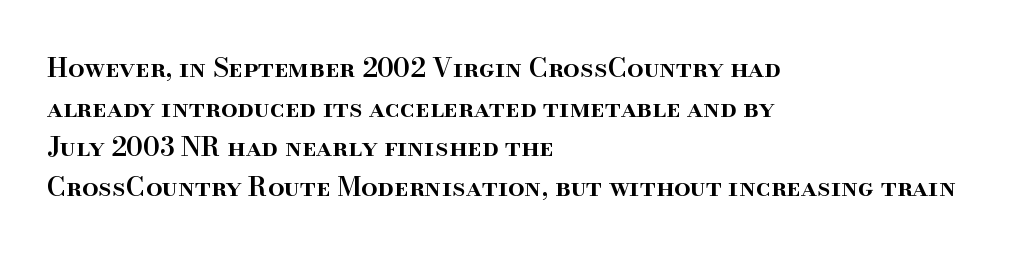
Q: Is the text bold? A: Semi-bold.
Q: Is the text italic (slanted)? A: No, it is upright.
Q: Is the text underlined? A: No.
Q: How is the paragraph aligned? A: Left-aligned.
Q: Is the spacing between letters normal or unusually wide? A: Normal.
Q: Is the spacing between lines tight, normal or loose? A: Normal.
